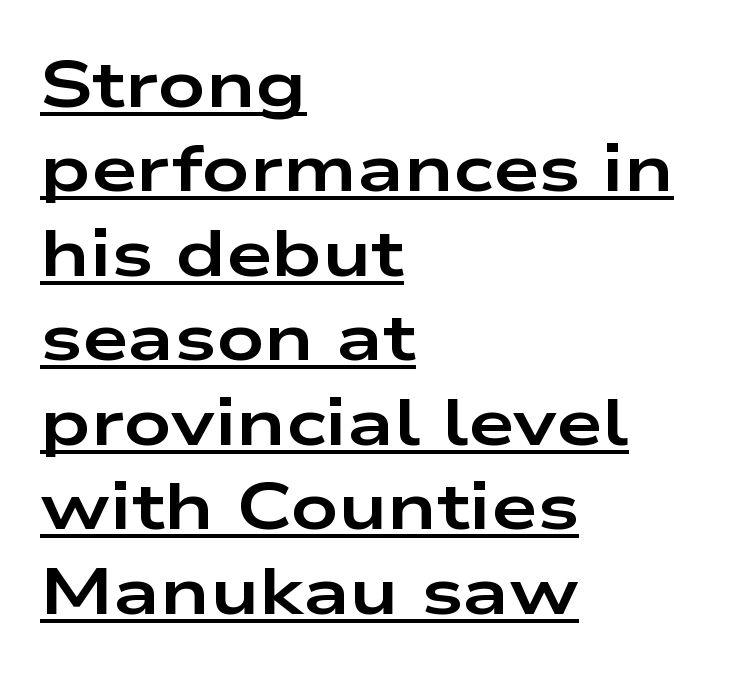
Compared with typical body copy, the letter spacing here is the same. The characters look thick and weighty, a clear bold. Is there an underline? Yes — a line sits under the letters. A normal amount of white space separates one row of letters from the next. The typesetter chose a ragged-right arrangement here.
